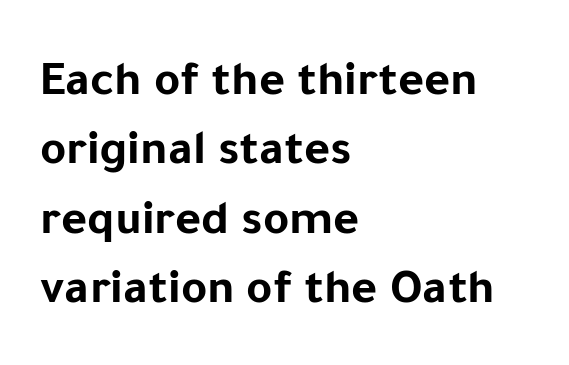
Q: Is the text bold? A: Yes.
Q: Is the text italic (slanted)? A: No, it is upright.
Q: Is the typeface a serif or a sans-serif typeface? A: Sans-serif.
Q: Is the text underlined? A: No.
Q: How is the paragraph aligned? A: Left-aligned.
Q: Is the spacing between letters normal or unusually wide? A: Normal.
Q: Is the spacing between lines tight, normal or loose? A: Normal.
Q: Width (condensed, normal, or wide)? A: Normal.
Q: Stroke contrast? A: Low.
Q: x-height? A: Medium.
Q: Monospaced? A: No.
